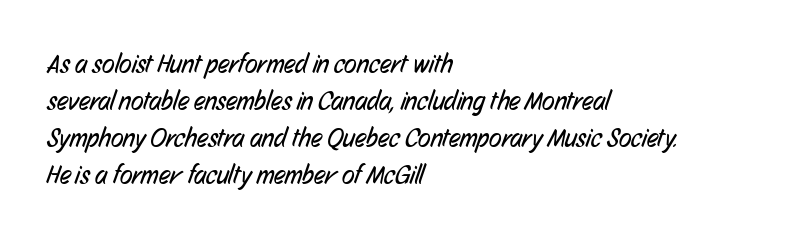
Standard letterfit; no display-style spreading of the glyphs. Stems here are at most as thick as an everyday book face. Lines of text with bare space underneath. This sample is left-justified, so line endings fall wherever the words run out. One glance says typical: line gaps are just what's usual.
